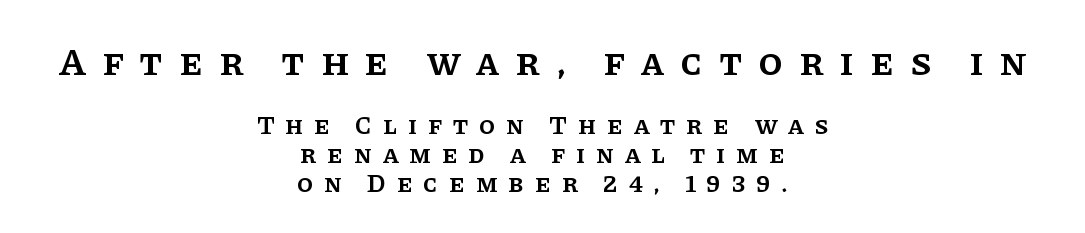
The image shows 39 px semibold serif type, upright; set centered, tight line spacing (1.11x), unusually wide letter spacing (+0.41 em), not underlined; the first (top) block is 1.5x larger; low stroke contrast and a large x-height.
